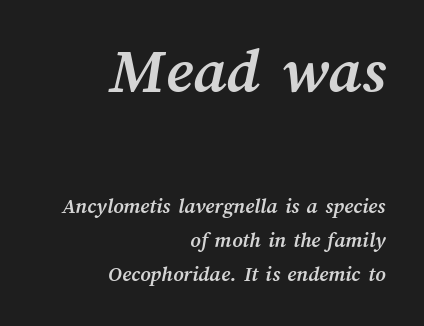
Is this a fixed-width face? No — the glyphs have proportional, varying widths. A dark, heavy texture on the line: the type is bold. If you drew a ruler down the right edge, every line would touch it. The block of text has a typical density, with ordinary space between rows. Nobody touched the tracking dial on this one.
